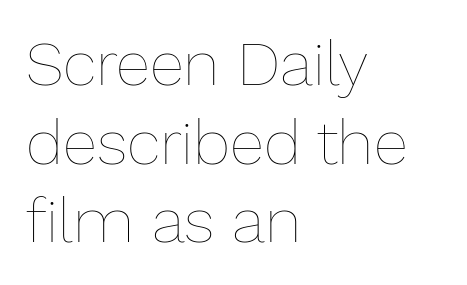
Q: Is the text bold? A: No.
Q: Is the text italic (slanted)? A: No, it is upright.
Q: Is the text underlined? A: No.
Q: How is the paragraph aligned? A: Left-aligned.
Q: Is the spacing between letters normal or unusually wide? A: Normal.
Q: Is the spacing between lines tight, normal or loose? A: Normal.
Q: Width (condensed, normal, or wide)? A: Normal.
Q: Stroke contrast? A: Low.
Q: x-height? A: Medium.
Q: Monospaced? A: No.
